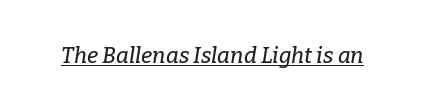
Looking at the ascenders, they clearly lean. The specimen includes a rule beneath the text block's lines. The passage shown has conventional tracking throughout.
